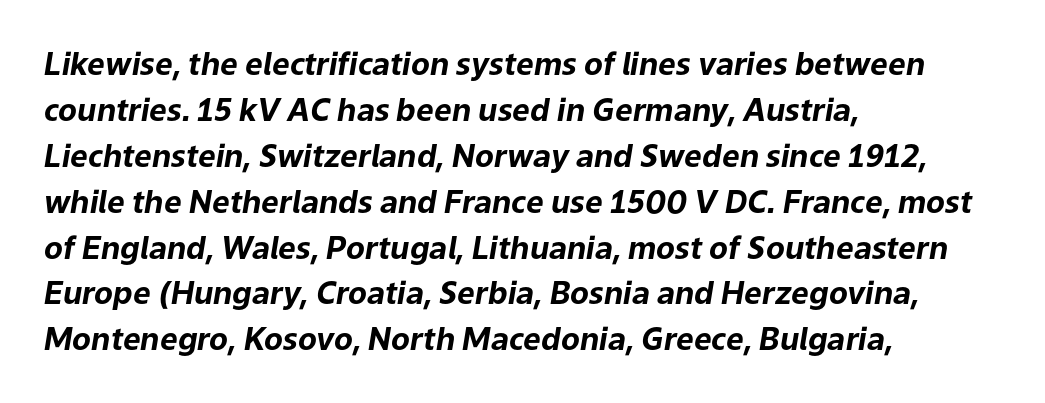
Q: Is the text bold? A: Yes.
Q: Is the text italic (slanted)? A: Yes, it leans right by about 9 degrees.
Q: Is the text underlined? A: No.
Q: How is the paragraph aligned? A: Left-aligned.
Q: Is the spacing between letters normal or unusually wide? A: Normal.
Q: Is the spacing between lines tight, normal or loose? A: Normal.
Q: Width (condensed, normal, or wide)? A: Normal.
Q: Stroke contrast? A: Low.
Q: x-height? A: Medium.
Q: Monospaced? A: No.
